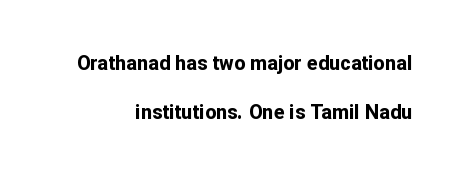
Characters remain perfectly vertical along every line. Reading down the column, the eye jumps a long way to each next line. Casual observation: everything's shoved over to the right. Typesetter's note: full bold, strokes at maximum text heaviness.
